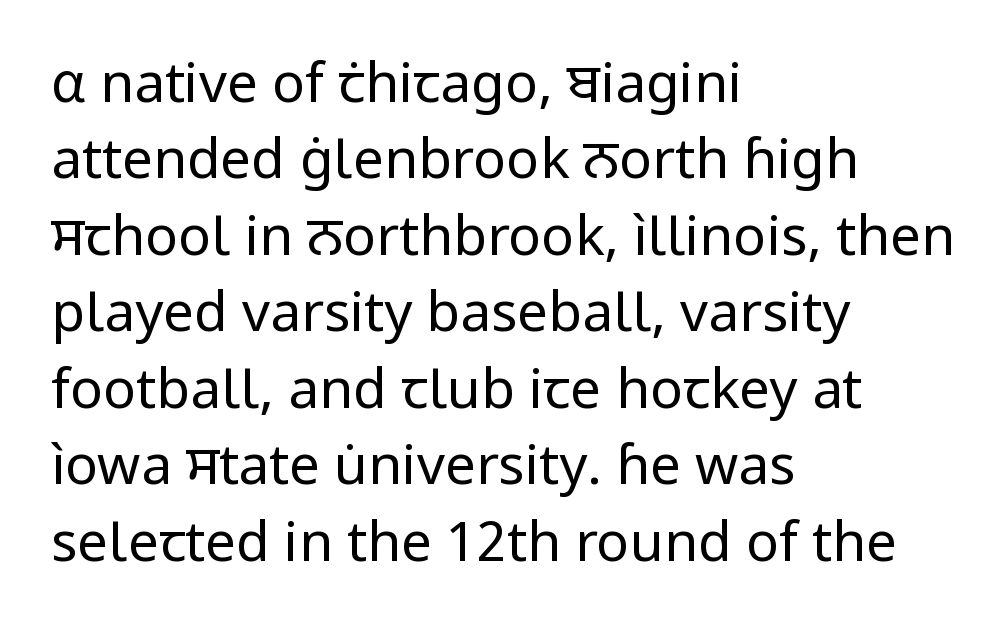
The ragged edge is on the right, which tells us the setting is flush left. Heaviness? Minimal to ordinary, like unemphasized prose. Quick note: underline off. Every stem runs plumb, perpendicular to the baseline. Short note: letters normally spaced.
